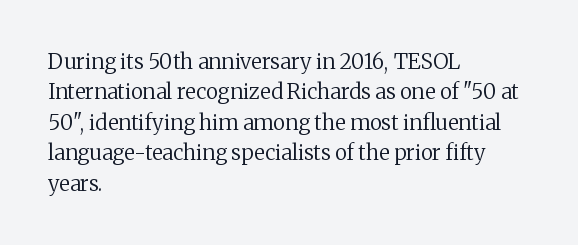
The image shows 21 px text type, upright; set left-aligned, normal line spacing (1.45x), normal letter spacing, not underlined.
